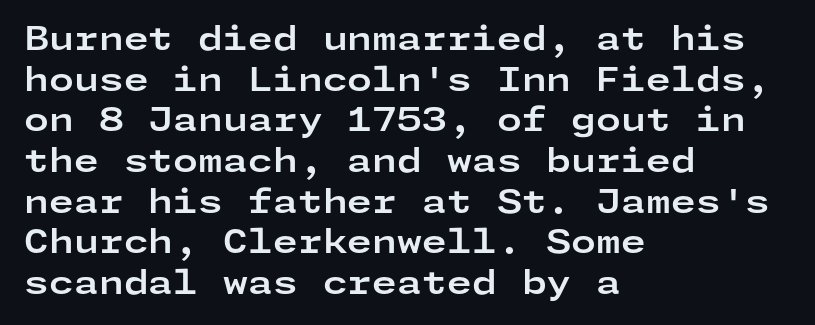
Underlining? Definitely not there. The type is set solid horizontally, with unmodified tracking. Grotesque or geometric, the face here clearly has no serifs. This sample uses an upright cut, with every glyph sitting square on the baseline. The leading is moderate, giving the passage an even texture.
